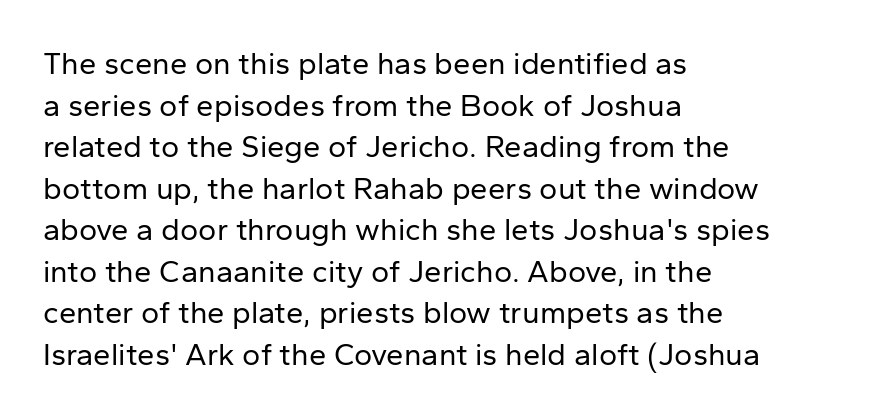
Q: Is the text bold? A: No.
Q: Is the text italic (slanted)? A: No, it is upright.
Q: Is the typeface a serif or a sans-serif typeface? A: Sans-serif.
Q: Is the text underlined? A: No.
Q: How is the paragraph aligned? A: Left-aligned.
Q: Is the spacing between letters normal or unusually wide? A: Normal.
Q: Is the spacing between lines tight, normal or loose? A: Normal.
Q: Width (condensed, normal, or wide)? A: Normal.
Q: Stroke contrast? A: Low.
Q: x-height? A: Medium.
Q: Monospaced? A: No.
